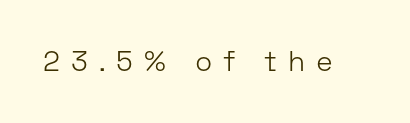
A typesetter would call this proportional, since set widths differ per character. Short note: letters widely spaced. A sans-serif font was chosen for this passage. The typesetting does not lean heavy: it is not bold.
